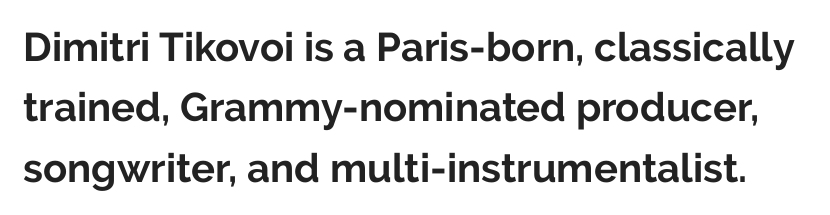
The glyphs have the mass of a bold cut. The typeface chosen for these lines omits serifs. Lines of text with bare space underneath. It's the straight-up-and-down kind of type. The rendering uses a moderate line-height, typical for paragraphs. Is this a fixed-width face? No — the glyphs have proportional, varying widths.
